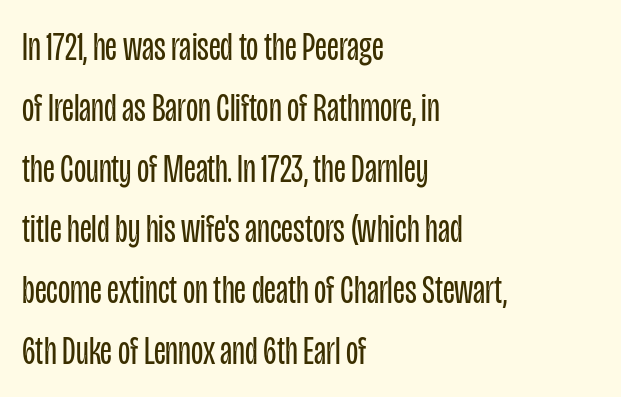
{"serif": "no", "italic": "no", "bold": "no", "weight": "regular", "width": "condensed", "stroke_contrast": "low", "x_height": "large", "monospaced": "no", "underline": "no", "align": "left", "line_spacing": "normal", "line_spacing_ratio": 1.52, "letter_spacing": "normal", "letter_spacing_em": 0.0, "glyph_px": 40}
